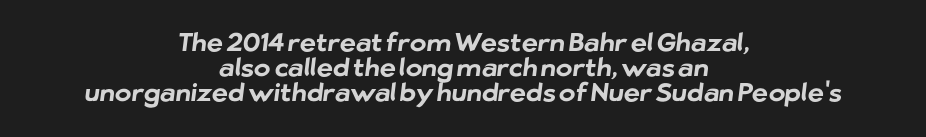
Line starts and ends both wander, symmetrically. This sample trades vertical openness for compactness between lines. Stroke thickness is high; the sample reads as a true bold. Look at the tracking — it's just the regular setting, nothing added. Lines of text with bare space underneath.
